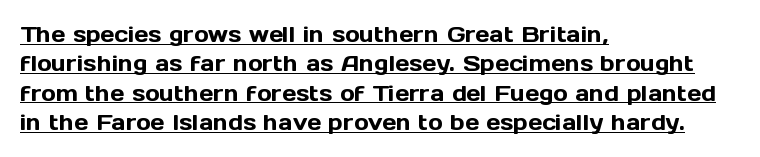
{"italic": "no", "underline": "yes", "align": "left", "line_spacing": "normal", "line_spacing_ratio": 1.33, "letter_spacing": "normal", "letter_spacing_em": 0.0, "glyph_px": 22}
